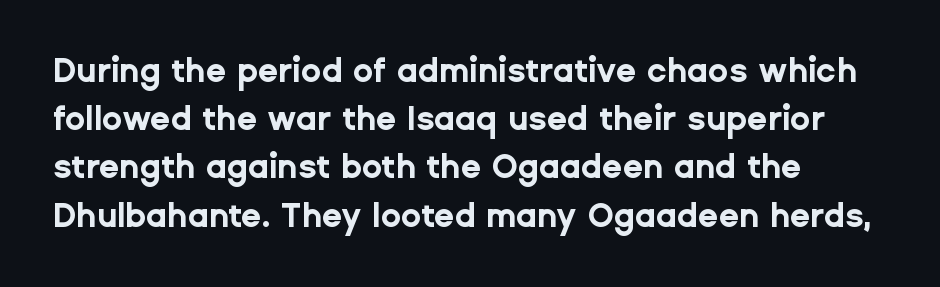
The image shows 33 px bold sans-serif type, upright; set left-aligned, normal line spacing (1.46x), normal letter spacing, not underlined; low stroke contrast and a medium x-height.
